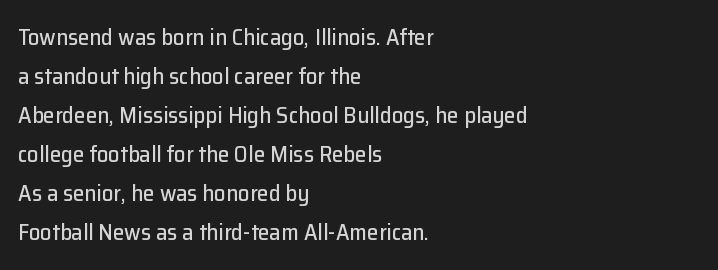
Q: Is the text italic (slanted)? A: No, it is upright.
Q: Is the text underlined? A: No.
Q: How is the paragraph aligned? A: Left-aligned.
Q: Is the spacing between letters normal or unusually wide? A: Normal.
Q: Is the spacing between lines tight, normal or loose? A: Normal.
